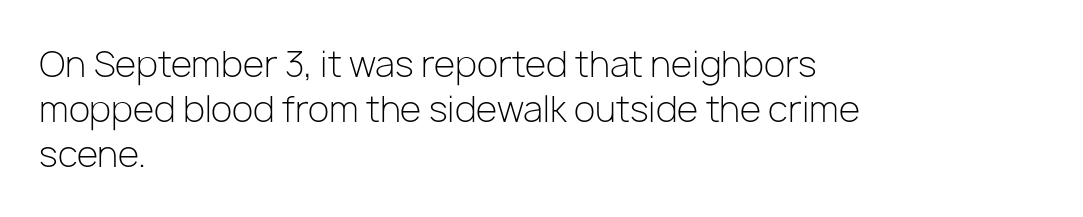
{"serif": "no", "italic": "no", "bold": "no", "weight": "light", "width": "normal", "stroke_contrast": "low", "x_height": "medium", "monospaced": "no", "underline": "no", "align": "left", "line_spacing": "normal", "line_spacing_ratio": 1.28, "letter_spacing": "normal", "letter_spacing_em": 0.0, "glyph_px": 35}
